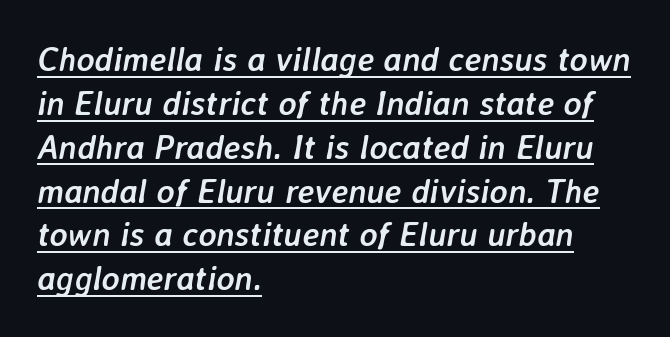
Teacher's note: observe the even left margin — that is flush-left alignment. Each line of the rendering has a horizontal stroke beneath the glyphs. You can tell it's italic because the verticals aren't actually vertical. Weight check: bold — yes, fully. The rendering uses natural spacing where letterforms have individual widths. This sample keeps an unexceptional amount of space between lines.
